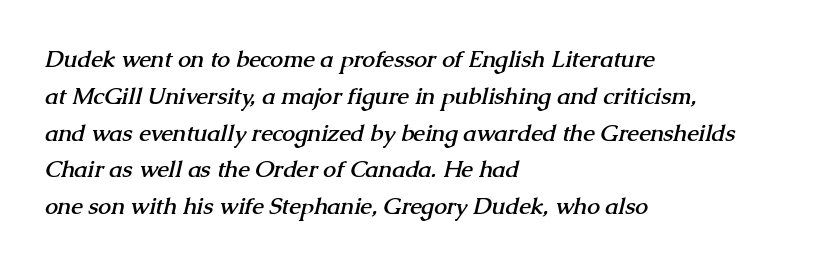
{"bold": "yes", "underline": "no", "align": "left", "line_spacing": "normal", "line_spacing_ratio": 1.6, "letter_spacing": "normal", "letter_spacing_em": 0.0, "glyph_px": 23}
